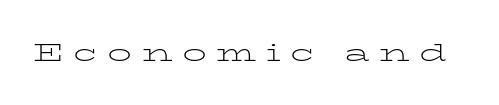
{"italic": "no", "bold": "no", "underline": "no", "letter_spacing": "wide", "letter_spacing_em": 0.4, "glyph_px": 24}
